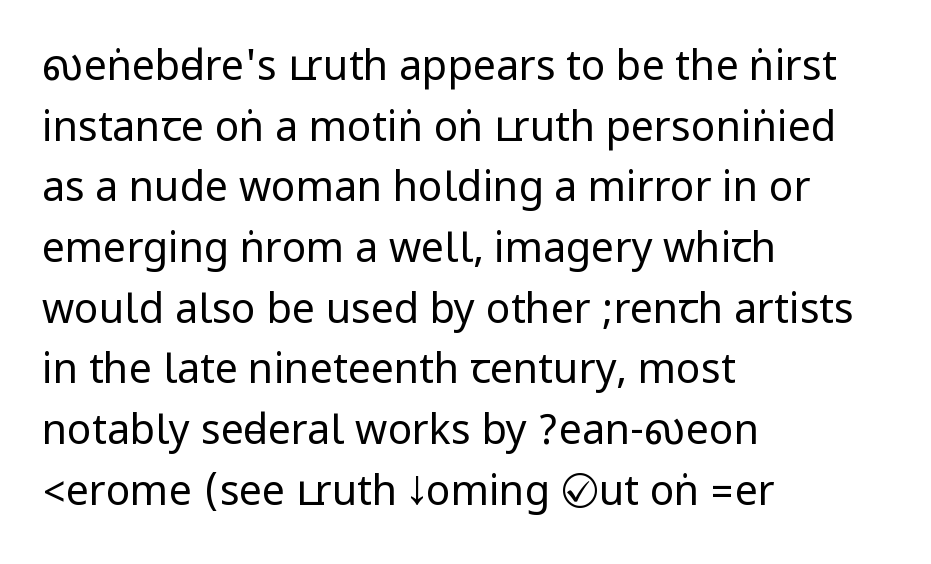
The image shows 41 px regular-weight, condensed sans-serif type, upright; set left-aligned, normal line spacing (1.48x), normal letter spacing, not underlined; low stroke contrast.
